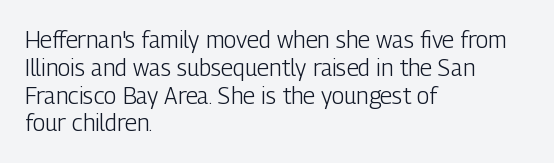
Q: Is the text bold? A: No.
Q: Is the text italic (slanted)? A: No, it is upright.
Q: Is the text underlined? A: No.
Q: How is the paragraph aligned? A: Left-aligned.
Q: Is the spacing between letters normal or unusually wide? A: Normal.
